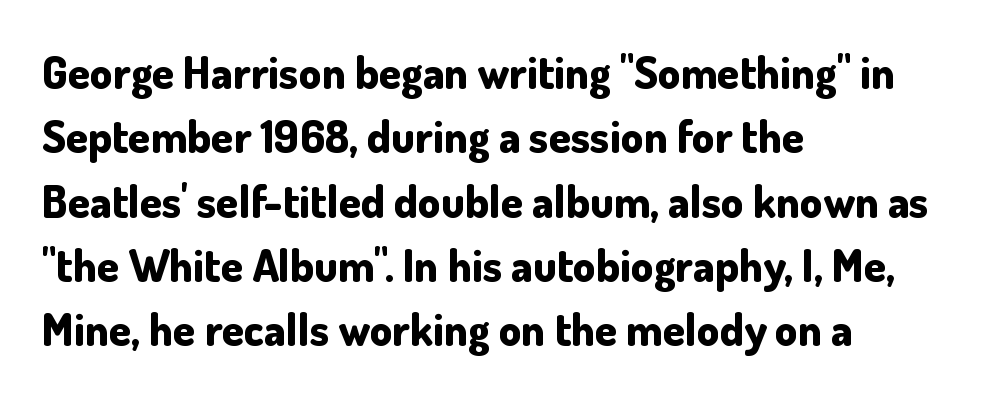
Q: Is the text bold? A: Yes.
Q: Is the text italic (slanted)? A: No, it is upright.
Q: Is the typeface a serif or a sans-serif typeface? A: Sans-serif.
Q: Is the text underlined? A: No.
Q: How is the paragraph aligned? A: Left-aligned.
Q: Is the spacing between letters normal or unusually wide? A: Normal.
Q: Is the spacing between lines tight, normal or loose? A: Normal.
Q: Width (condensed, normal, or wide)? A: Normal.
Q: Stroke contrast? A: Low.
Q: x-height? A: Small.
Q: Monospaced? A: No.
